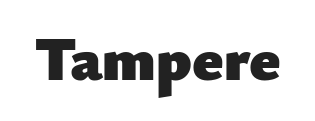
Do the letters lean? They stand straight. Clear beneath every line of the passage. The designer went with a sans here, leaving each stem footless. These words are printed bold, with thick strokes throughout. Think of a printed novel: that variable character pitch is what you see here.
